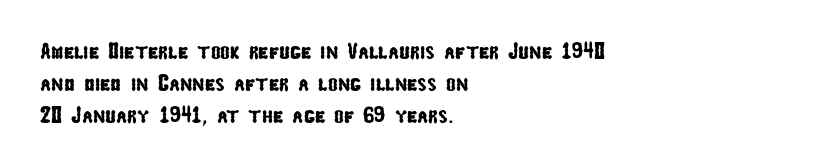
Descenders hang freely into open space. Observe the ordinary spacing: letters are neighbours, not strangers. Alignment: flush left. The vertical gap from one line to the next is medium.
